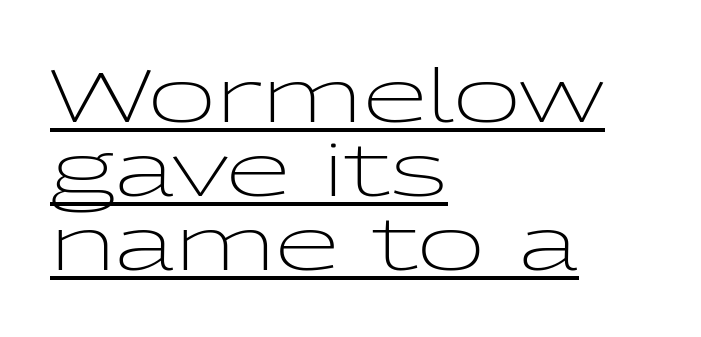
The image shows 74 px light, wide sans-serif type, upright; set left-aligned, tight line spacing (1.0x), normal letter spacing, underlined; low stroke contrast and a medium x-height.
